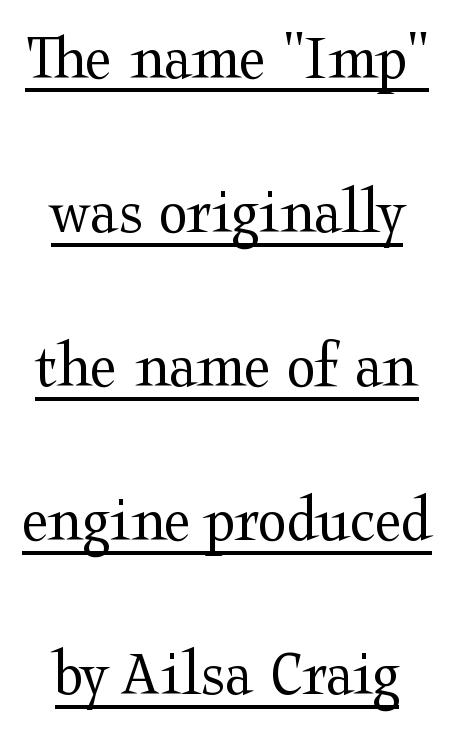
{"serif": "yes", "italic": "no", "bold": "no", "weight": "regular", "width": "wide", "stroke_contrast": "medium", "x_height": "medium", "monospaced": "no", "underline": "yes", "align": "center", "line_spacing": "loose", "line_spacing_ratio": 2.3, "letter_spacing": "normal", "letter_spacing_em": 0.0, "glyph_px": 67}
